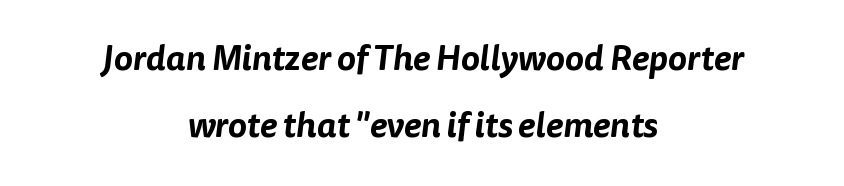
The image shows 35 px sans-serif type; set centered, loose line spacing (1.92x), normal letter spacing, not underlined; low stroke contrast and a medium x-height.
